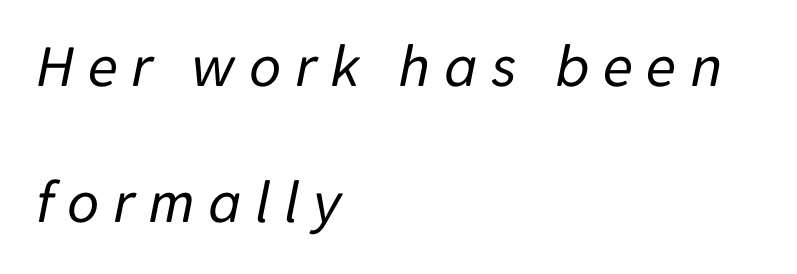
Q: Is the text bold? A: No.
Q: Is the text italic (slanted)? A: Yes, it leans right by about 11 degrees.
Q: Is the text underlined? A: No.
Q: How is the paragraph aligned? A: Left-aligned.
Q: Is the spacing between letters normal or unusually wide? A: Unusually wide.
Q: Is the spacing between lines tight, normal or loose? A: Loose.
Q: Width (condensed, normal, or wide)? A: Normal.
Q: Stroke contrast? A: Low.
Q: x-height? A: Medium.
Q: Monospaced? A: No.
